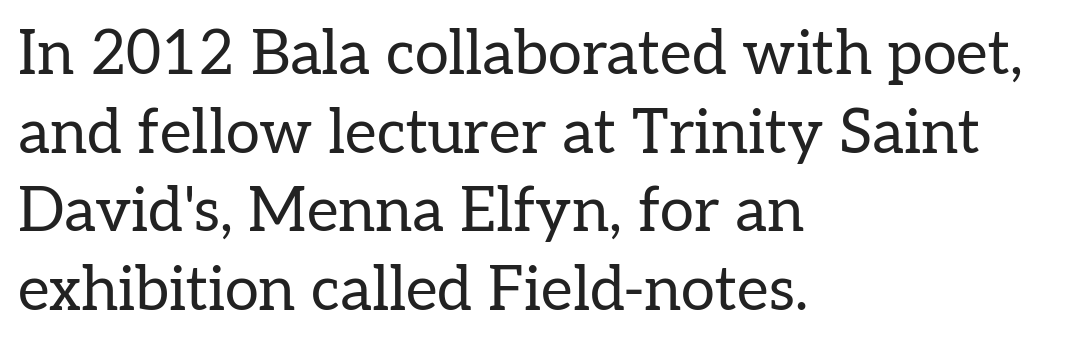
The image shows 61 px regular-weight serif type, upright; set left-aligned, normal line spacing (1.29x), normal letter spacing, not underlined; low stroke contrast and a medium x-height.
